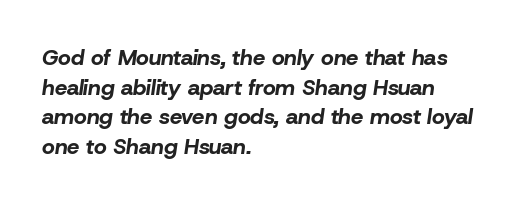
The image shows 22 px bold type, italic (leaning right); set left-aligned, normal line spacing (1.35x), normal letter spacing, not underlined.
